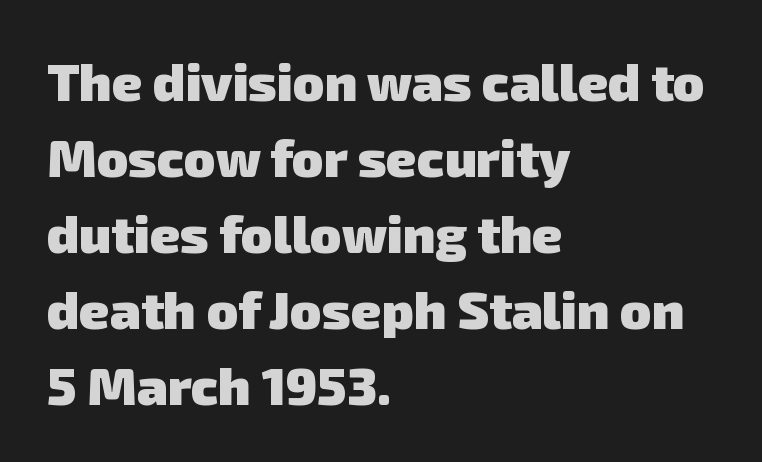
The image shows 52 px heavy sans-serif type; set left-aligned, normal line spacing (1.46x), normal letter spacing, not underlined; low stroke contrast and a medium x-height.
